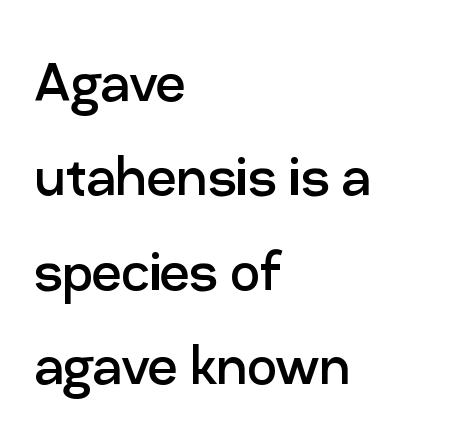
Q: Is the text bold? A: No.
Q: Is the text italic (slanted)? A: No, it is upright.
Q: Is the typeface a serif or a sans-serif typeface? A: Sans-serif.
Q: Is the text underlined? A: No.
Q: How is the paragraph aligned? A: Left-aligned.
Q: Is the spacing between letters normal or unusually wide? A: Normal.
Q: Is the spacing between lines tight, normal or loose? A: Normal.
Q: Width (condensed, normal, or wide)? A: Normal.
Q: Stroke contrast? A: Low.
Q: x-height? A: Medium.
Q: Monospaced? A: No.
